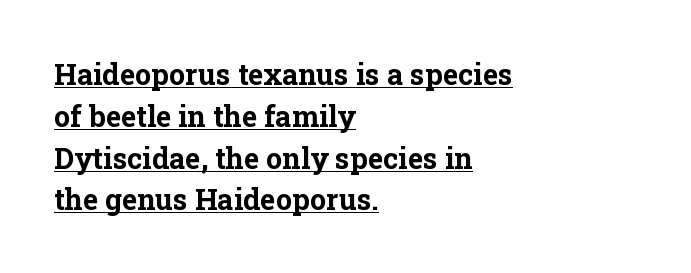
The letters stand upright; this is a roman face. Whoever set this chose a conventional vertical rhythm. A typographer would call this underscored text. Visually the block forms a straight wall on the left and a jagged coastline on the right. This sample has the flowing, uneven cadence of proportional lettering. These words are printed bold, with thick strokes throughout.
